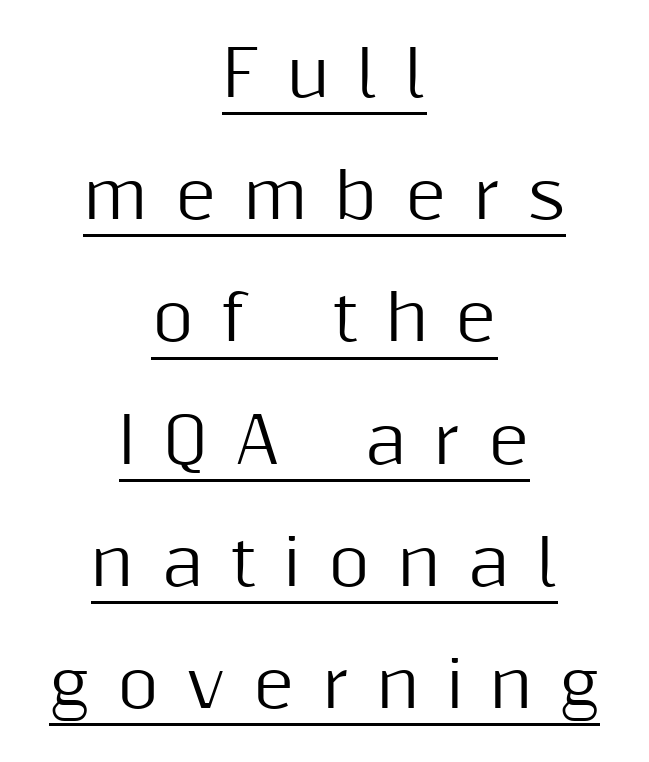
The image shows 63 px sans-serif type, upright; set centered, loose line spacing (1.94x), unusually wide letter spacing (+0.44 em), underlined; medium stroke contrast and a medium x-height.
